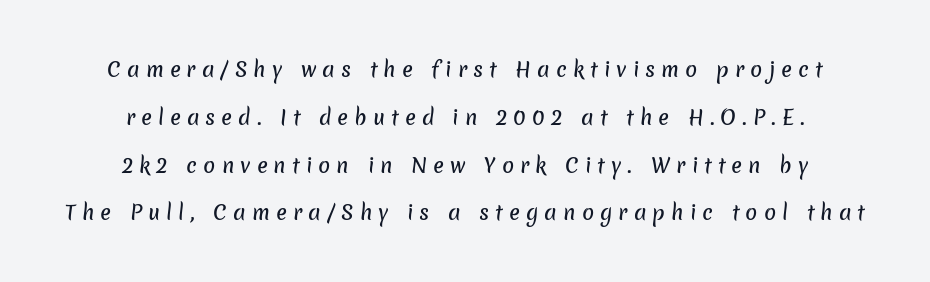
{"underline": "no", "align": "center", "line_spacing": "loose", "line_spacing_ratio": 2.39, "letter_spacing": "wide", "letter_spacing_em": 0.3, "glyph_px": 20}
